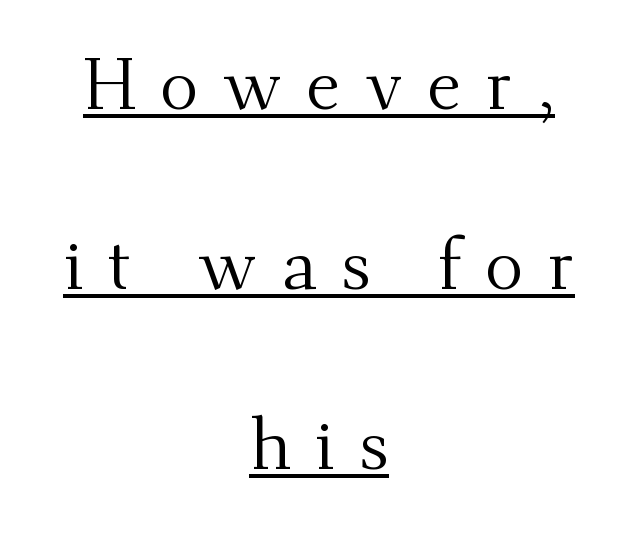
Q: Is the text bold? A: No.
Q: Is the text italic (slanted)? A: No, it is upright.
Q: Is the typeface a serif or a sans-serif typeface? A: Serif.
Q: Is the text underlined? A: Yes.
Q: How is the paragraph aligned? A: Centered.
Q: Is the spacing between letters normal or unusually wide? A: Unusually wide.
Q: Is the spacing between lines tight, normal or loose? A: Loose.
Q: Width (condensed, normal, or wide)? A: Normal.
Q: Stroke contrast? A: Medium.
Q: x-height? A: Small.
Q: Monospaced? A: No.
